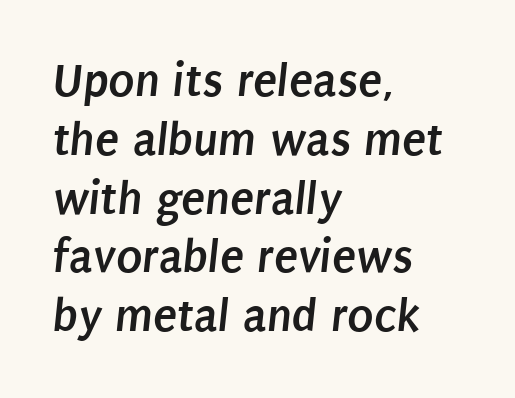
The face used here is proportionally spaced, like ordinary book or web type. This rendering uses left alignment, leaving the right contour irregular. The gap between lines stays unmarked. No feet cap the strokes, marking this as sans-serif type. What weight is shown? A full bold with thick strokes. Compared with typical body copy, the letter spacing here is the same.
